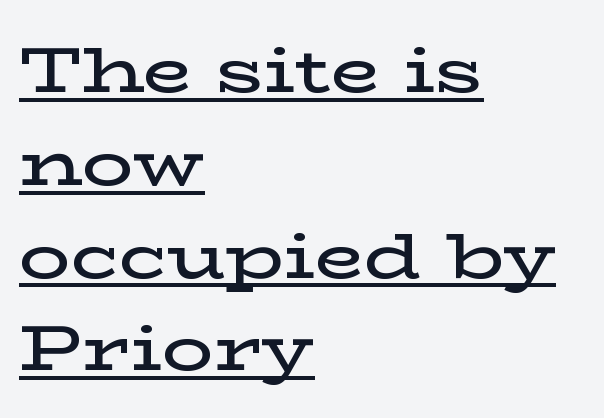
The image shows 64 px semibold, wide serif type, upright; set left-aligned, normal line spacing (1.45x), normal letter spacing, underlined; low stroke contrast and a medium x-height.
